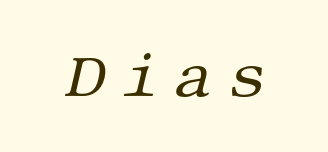
Q: Is the text bold? A: No.
Q: Is the text italic (slanted)? A: Yes, it leans right by about 13 degrees.
Q: Is the typeface a serif or a sans-serif typeface? A: Serif.
Q: Is the text underlined? A: No.
Q: Is the spacing between letters normal or unusually wide? A: Unusually wide.
Q: Width (condensed, normal, or wide)? A: Normal.
Q: Stroke contrast? A: Medium.
Q: x-height? A: Large.
